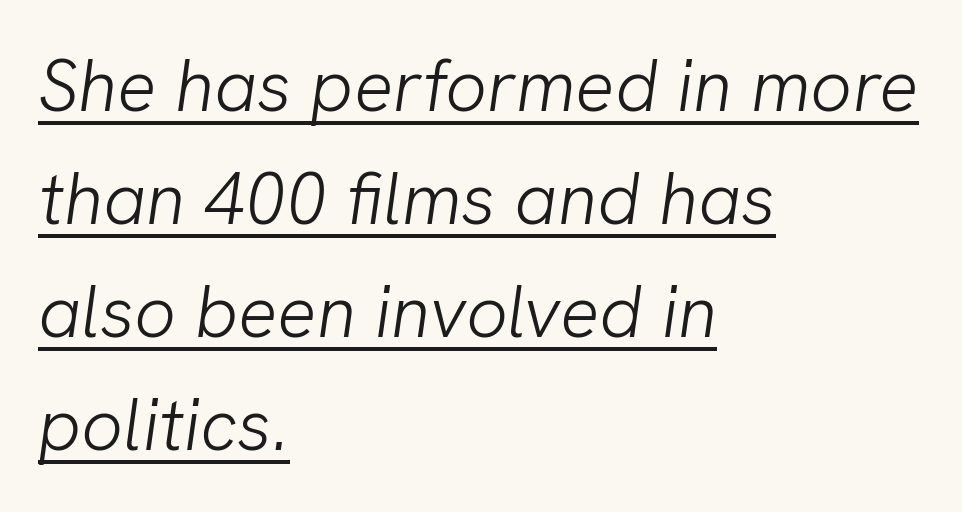
{"serif": "no", "bold": "no", "weight": "light", "width": "normal", "stroke_contrast": "low", "x_height": "medium", "monospaced": "no", "underline": "yes", "align": "left", "line_spacing": "normal", "line_spacing_ratio": 1.55, "letter_spacing": "normal", "letter_spacing_em": 0.0, "glyph_px": 73}
